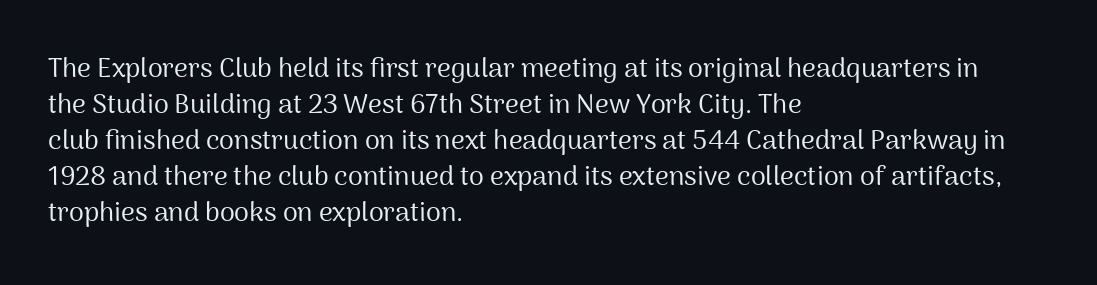
A clean baseline with only descenders dipping below it. The letters stand upright; this is a roman face. The letterforms sit shoulder to shoulder at normal distance. The compositor pushed each line to the left boundary.
